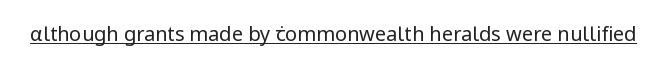
Between one letter and the next there's only the usual sliver of space. A roman cut, with each character standing at attention. The rendered words wear a rule along their underside. Heaviness? Minimal to ordinary, like unemphasized prose.
